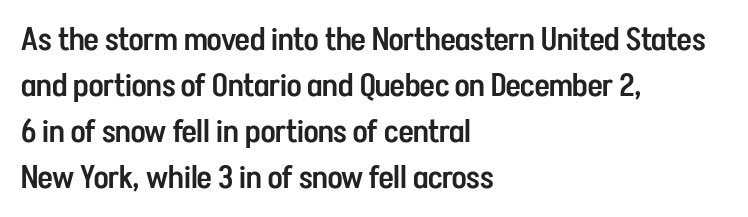
This is sans-serif lettering, the kind often seen on screens and signage. Letters rest on an invisible, unmarked baseline. If you drew a ruler down the left edge, every line would touch it. The axis of the letterforms is exactly vertical. As a designer I'd log this as weight 600, semibold.
